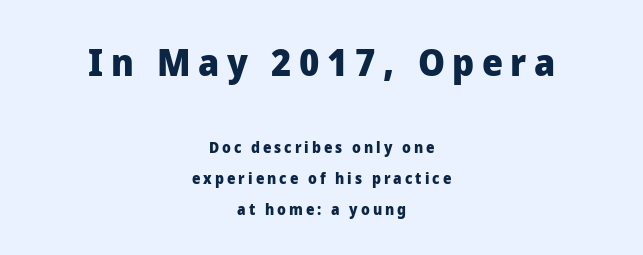
Q: Is the text bold? A: Yes.
Q: Is the text italic (slanted)? A: No, it is upright.
Q: Is the typeface a serif or a sans-serif typeface? A: Sans-serif.
Q: Is the text underlined? A: No.
Q: How is the paragraph aligned? A: Centered.
Q: Is the spacing between letters normal or unusually wide? A: Unusually wide.
Q: Is the spacing between lines tight, normal or loose? A: Loose.
Q: Which block of text is set in a larger size, the first (top) or the second (bottom)? A: The first (top) one.
Q: Width (condensed, normal, or wide)? A: Normal.
Q: Stroke contrast? A: Low.
Q: x-height? A: Medium.
Q: Monospaced? A: No.
